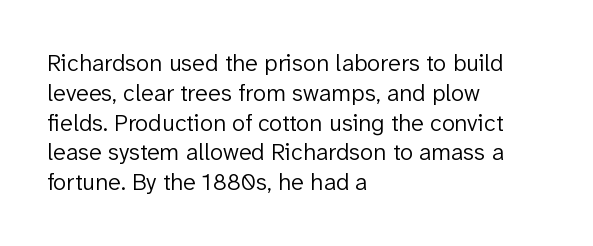
{"italic": "no", "bold": "no", "underline": "no", "align": "left", "line_spacing_ratio": 1.24, "letter_spacing": "normal", "letter_spacing_em": 0.0, "glyph_px": 24}
